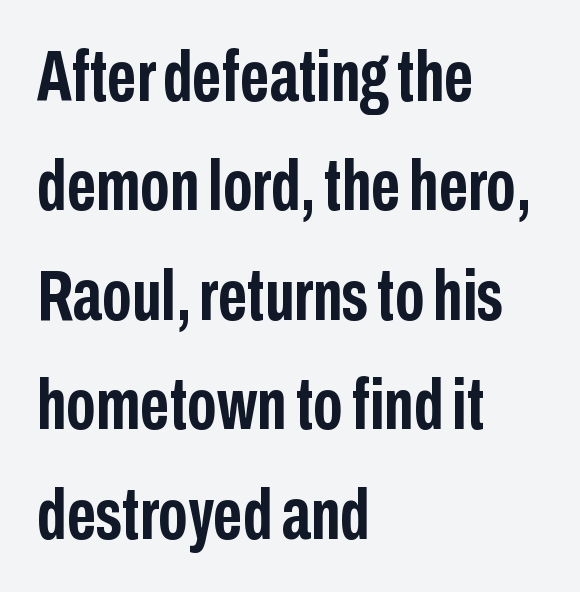
This rendering employs a face without finishing strokes, i.e., a sans-serif. No extra tracking has been applied to these lines. Regarding leading, the lines here are spaced in the standard way. The rendering uses natural spacing where letterforms have individual widths. The type sits square on the baseline with zero lean. Notice how the passage keeps a crisp vertical edge on the left only.
